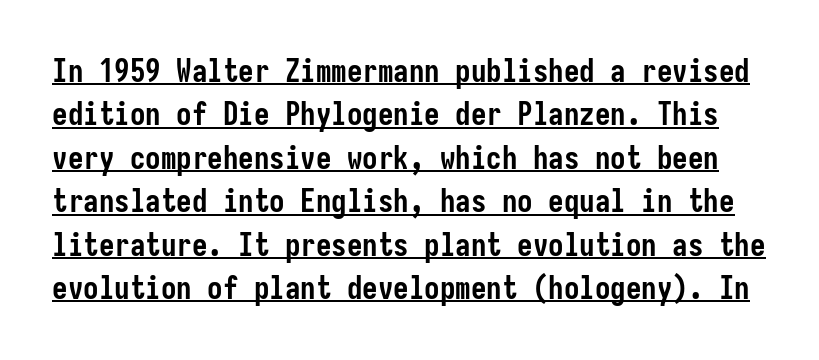
{"serif": "no", "italic": "no", "bold": "yes", "weight": "semibold", "width": "condensed", "stroke_contrast": "low", "x_height": "medium", "underline": "yes", "line_spacing": "normal", "line_spacing_ratio": 1.4, "letter_spacing": "normal", "letter_spacing_em": 0.0, "glyph_px": 31}
